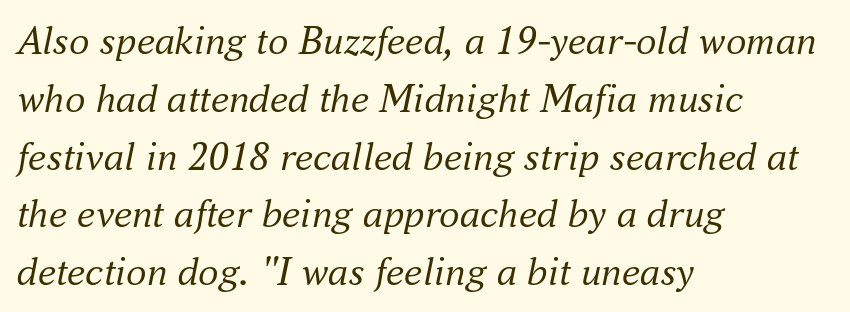
Q: Is the text bold? A: No.
Q: Is the text italic (slanted)? A: Yes, it leans right by about 16 degrees.
Q: Is the typeface a serif or a sans-serif typeface? A: Serif.
Q: Is the text underlined? A: No.
Q: How is the paragraph aligned? A: Left-aligned.
Q: Is the spacing between letters normal or unusually wide? A: Normal.
Q: Is the spacing between lines tight, normal or loose? A: Normal.
Q: Width (condensed, normal, or wide)? A: Normal.
Q: Stroke contrast? A: Medium.
Q: x-height? A: Small.
Q: Monospaced? A: No.
